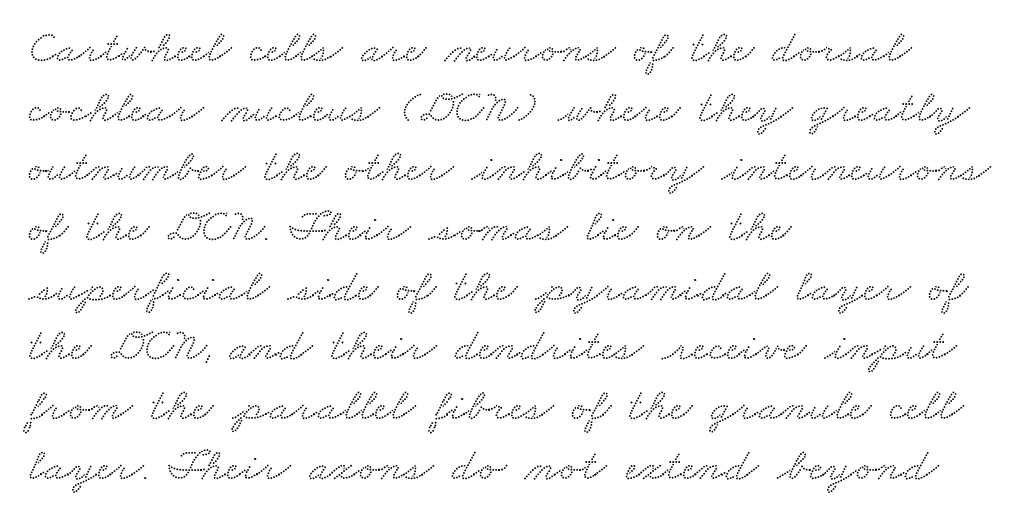
{"serif": "yes", "width": "wide", "stroke_contrast": "low", "x_height": "small", "monospaced": "no", "underline": "no", "align": "left", "line_spacing": "normal", "line_spacing_ratio": 1.27, "letter_spacing": "normal", "letter_spacing_em": 0.0, "glyph_px": 47}
